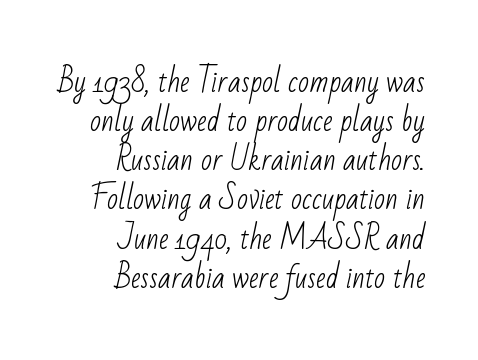
Q: Is the text bold? A: No.
Q: Is the typeface a serif or a sans-serif typeface? A: Sans-serif.
Q: Is the text underlined? A: No.
Q: How is the paragraph aligned? A: Right-aligned.
Q: Is the spacing between letters normal or unusually wide? A: Normal.
Q: Is the spacing between lines tight, normal or loose? A: Normal.
Q: Width (condensed, normal, or wide)? A: Condensed.
Q: Stroke contrast? A: Low.
Q: x-height? A: Small.
Q: Monospaced? A: No.
